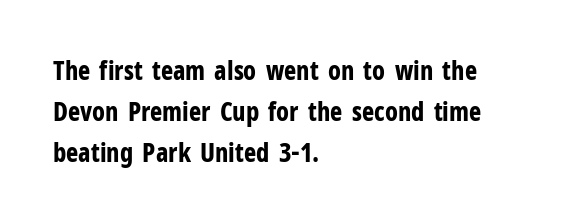
{"italic": "no", "bold": "yes", "underline": "no", "align": "left", "line_spacing": "normal", "line_spacing_ratio": 1.58, "letter_spacing": "normal", "letter_spacing_em": 0.0, "glyph_px": 26}
